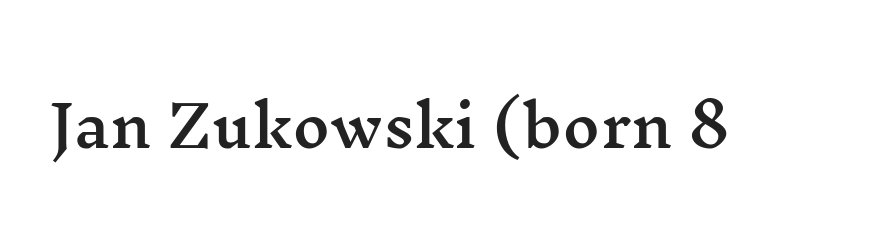
The image shows 57 px wide serif type, upright; set normal letter spacing, not underlined; medium stroke contrast and a medium x-height.
